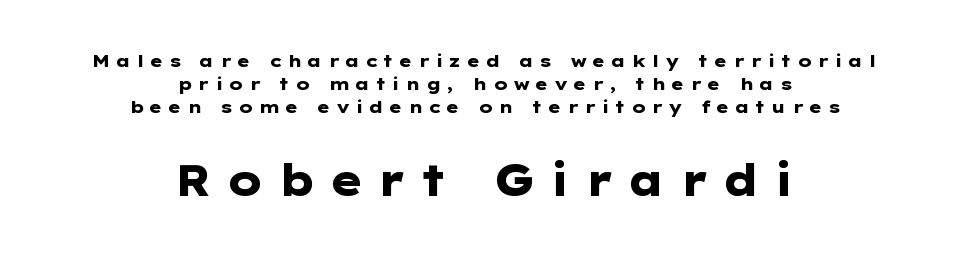
Q: Is the text bold? A: Yes.
Q: Is the text italic (slanted)? A: No, it is upright.
Q: Is the typeface a serif or a sans-serif typeface? A: Sans-serif.
Q: Is the text underlined? A: No.
Q: How is the paragraph aligned? A: Centered.
Q: Is the spacing between letters normal or unusually wide? A: Unusually wide.
Q: Is the spacing between lines tight, normal or loose? A: Normal.
Q: Which block of text is set in a larger size, the first (top) or the second (bottom)? A: The second (bottom) one.
Q: Width (condensed, normal, or wide)? A: Wide.
Q: Stroke contrast? A: Low.
Q: x-height? A: Medium.
Q: Monospaced? A: No.
